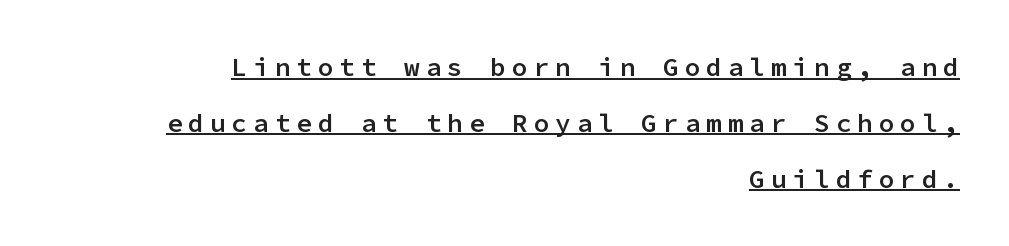
The image shows 26 px text type, upright; set right-aligned, loose line spacing (2.15x), unusually wide letter spacing (+0.23 em), underlined.
